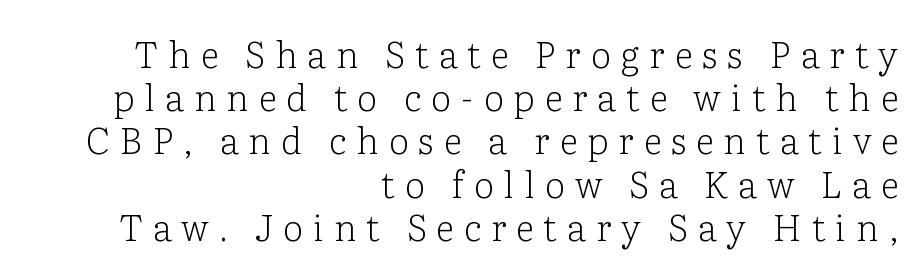
{"serif": "yes", "italic": "no", "bold": "no", "weight": "light", "width": "normal", "stroke_contrast": "low", "x_height": "medium", "monospaced": "no", "underline": "no", "align": "right", "line_spacing_ratio": 1.2, "letter_spacing": "wide", "letter_spacing_em": 0.28, "glyph_px": 36}
